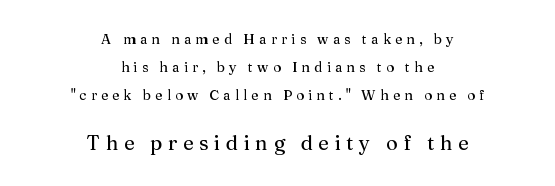
The image shows 20 px text type, upright; set centered, loose line spacing (2.0x), unusually wide letter spacing (+0.29 em), not underlined; the second (bottom) block is 1.43x larger.
